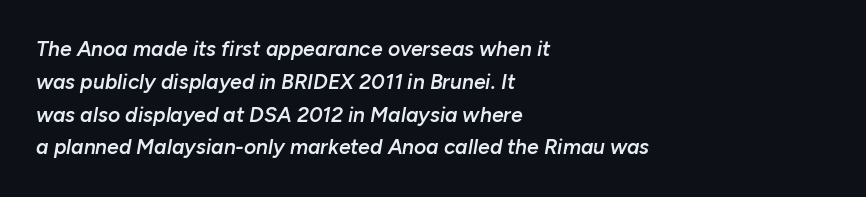
{"italic": "yes", "lean": "right", "slant_degrees": 10, "bold": "semi", "underline": "no", "align": "left", "line_spacing": "normal", "line_spacing_ratio": 1.56, "letter_spacing": "normal", "letter_spacing_em": 0.0, "glyph_px": 21}
